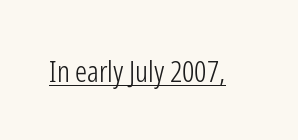
Q: Is the text bold? A: No.
Q: Is the text italic (slanted)? A: No, it is upright.
Q: Is the typeface a serif or a sans-serif typeface? A: Sans-serif.
Q: Is the text underlined? A: Yes.
Q: Is the spacing between letters normal or unusually wide? A: Normal.
Q: Width (condensed, normal, or wide)? A: Condensed.
Q: Stroke contrast? A: Low.
Q: x-height? A: Medium.
Q: Monospaced? A: No.
